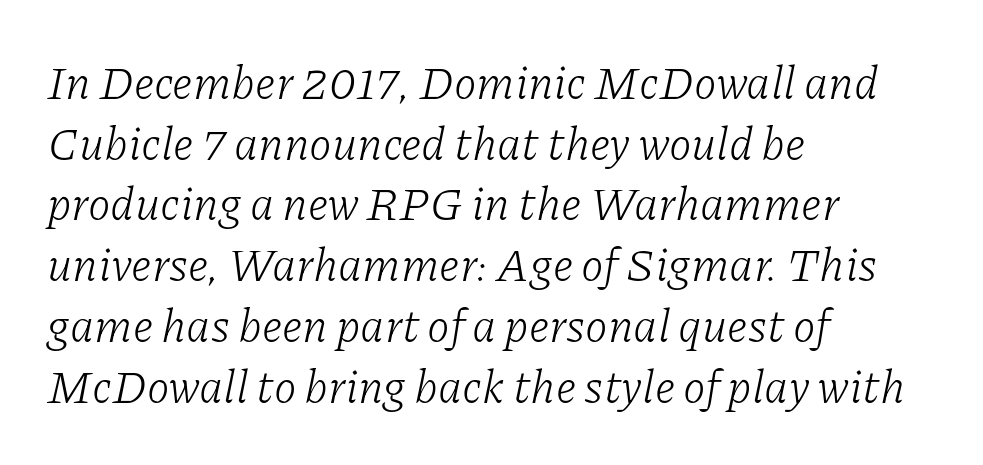
{"serif": "yes", "italic": "yes", "lean": "right", "slant_degrees": 11, "bold": "no", "weight": "light", "width": "normal", "stroke_contrast": "low", "x_height": "medium", "monospaced": "no", "underline": "no", "align": "left", "line_spacing": "normal", "line_spacing_ratio": 1.32, "letter_spacing": "normal", "letter_spacing_em": 0.0, "glyph_px": 46}
